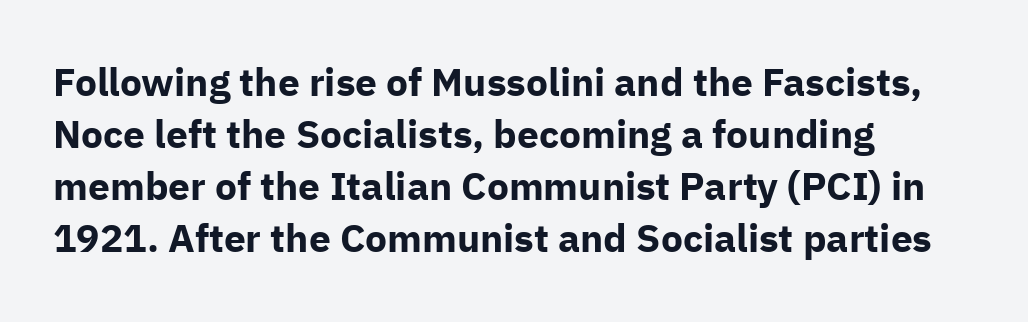
{"serif": "no", "italic": "no", "bold": "yes", "weight": "bold", "width": "normal", "stroke_contrast": "low", "x_height": "medium", "monospaced": "no", "underline": "no", "align": "left", "line_spacing": "normal", "line_spacing_ratio": 1.33, "letter_spacing": "normal", "letter_spacing_em": 0.0, "glyph_px": 39}
